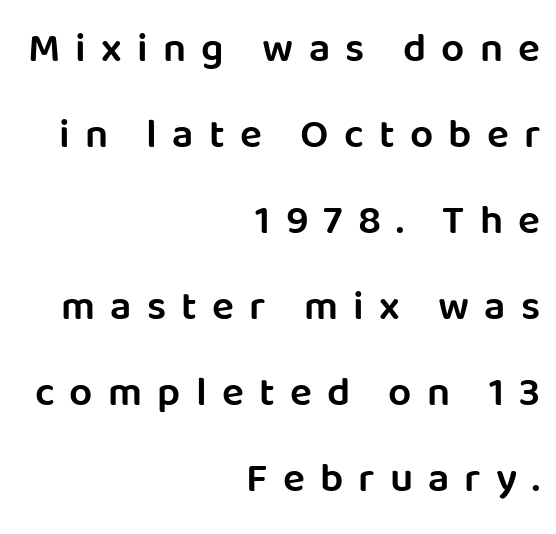
{"serif": "no", "italic": "no", "bold": "semi", "weight": "semibold", "width": "normal", "stroke_contrast": "low", "x_height": "large", "monospaced": "no", "underline": "no", "align": "right", "line_spacing": "loose", "line_spacing_ratio": 2.1, "letter_spacing": "wide", "letter_spacing_em": 0.37, "glyph_px": 41}
